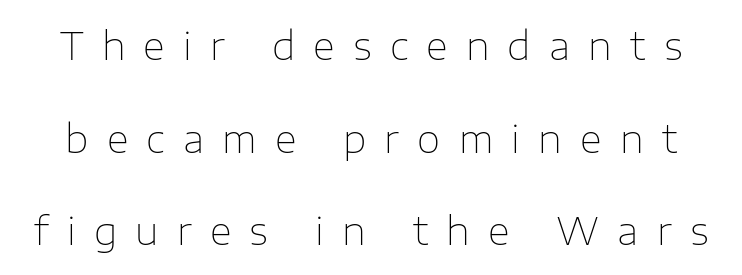
{"serif": "no", "italic": "no", "bold": "no", "weight": "thin", "width": "normal", "stroke_contrast": "low", "x_height": "medium", "monospaced": "no", "underline": "no", "line_spacing": "loose", "line_spacing_ratio": 2.44, "letter_spacing": "wide", "letter_spacing_em": 0.48, "glyph_px": 38}
